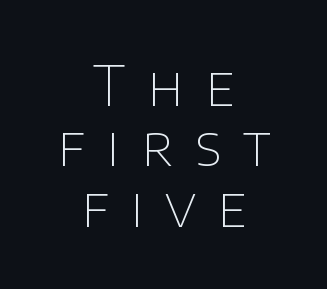
{"serif": "no", "italic": "no", "bold": "no", "weight": "thin", "width": "normal", "stroke_contrast": "low", "x_height": "large", "monospaced": "no", "underline": "no", "align": "center", "line_spacing": "tight", "line_spacing_ratio": 1.12, "letter_spacing": "wide", "letter_spacing_em": 0.4, "glyph_px": 54}
